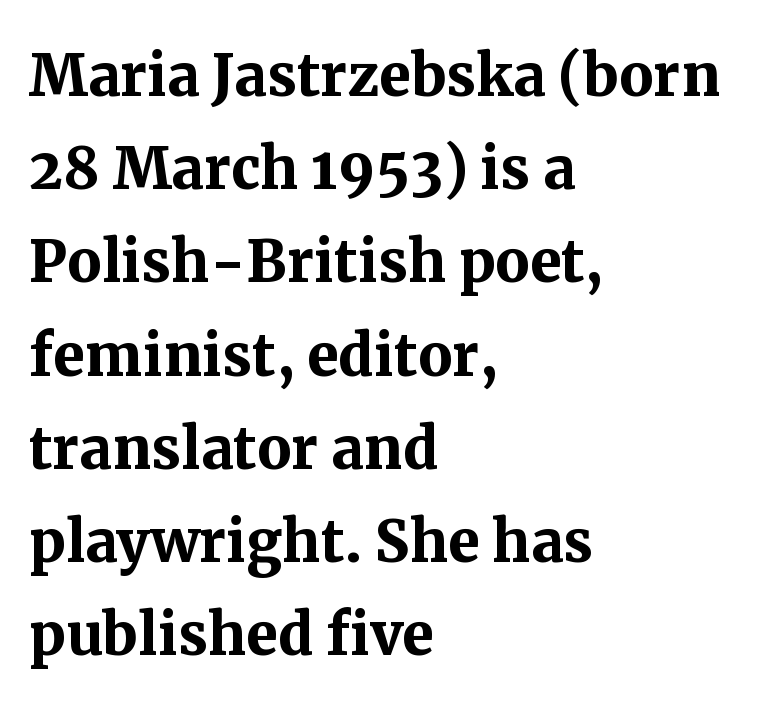
{"serif": "yes", "italic": "no", "bold": "yes", "weight": "semibold", "width": "normal", "stroke_contrast": "medium", "x_height": "medium", "monospaced": "no", "underline": "no", "align": "left", "line_spacing_ratio": 1.21, "letter_spacing": "normal", "letter_spacing_em": 0.0, "glyph_px": 77}
